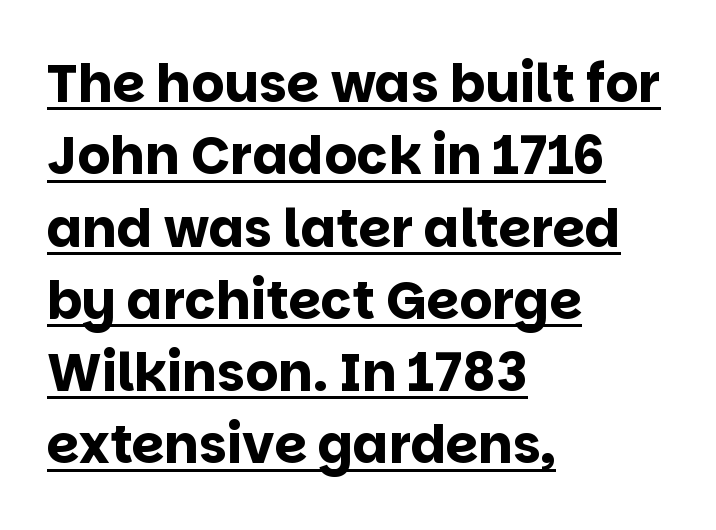
{"serif": "no", "italic": "no", "bold": "yes", "weight": "bold", "width": "normal", "stroke_contrast": "low", "x_height": "large", "monospaced": "no", "underline": "yes", "align": "left", "line_spacing": "normal", "line_spacing_ratio": 1.39, "letter_spacing": "normal", "letter_spacing_em": 0.0, "glyph_px": 52}
